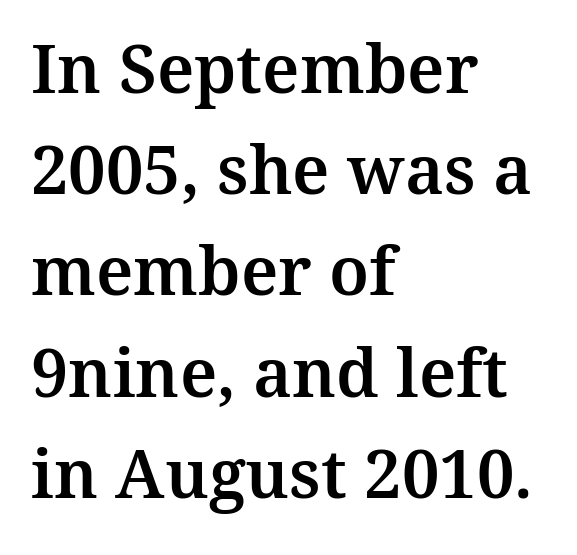
{"serif": "yes", "italic": "no", "width": "normal", "stroke_contrast": "medium", "x_height": "medium", "monospaced": "no", "underline": "no", "align": "left", "line_spacing": "normal", "line_spacing_ratio": 1.51, "letter_spacing": "normal", "letter_spacing_em": 0.0, "glyph_px": 67}
